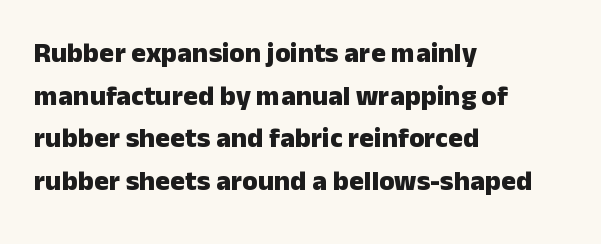
{"serif": "no", "italic": "no", "bold": "yes", "weight": "heavy", "width": "normal", "stroke_contrast": "low", "x_height": "medium", "monospaced": "no", "underline": "no", "align": "left", "line_spacing": "normal", "line_spacing_ratio": 1.52, "letter_spacing": "normal", "letter_spacing_em": 0.0, "glyph_px": 28}
